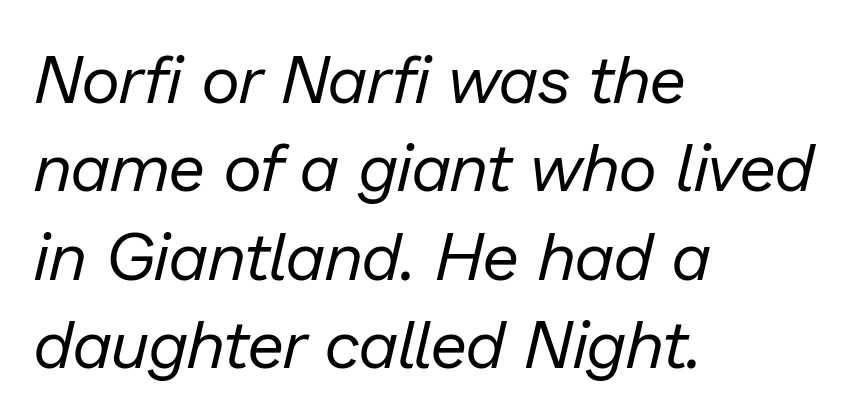
The image shows 67 px regular-weight type, italic (leaning right); set left-aligned, normal line spacing (1.32x), normal letter spacing, not underlined; low stroke contrast and a medium x-height.
